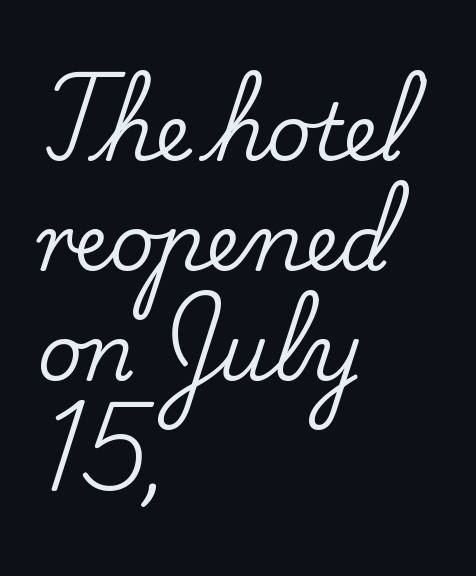
The passage shown is typeset with a serif family. Leading matches the norm, producing a regular column. The setting favours the left margin, as ordinary paragraphs usually do. The zone under the glyphs is completely vacant.
